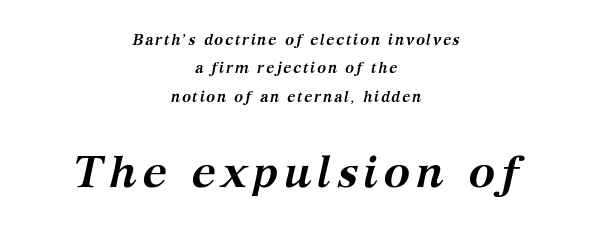
The image shows 45 px semibold serif type, italic (leaning right); set centered, loose line spacing (1.9x), not underlined; the second (bottom) block is 3.0x larger; medium stroke contrast and a medium x-height.
